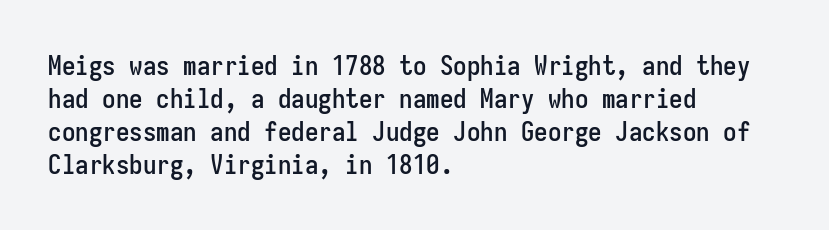
{"italic": "no", "underline": "no", "align": "left", "line_spacing_ratio": 1.22, "letter_spacing": "normal", "letter_spacing_em": 0.0, "glyph_px": 27}
